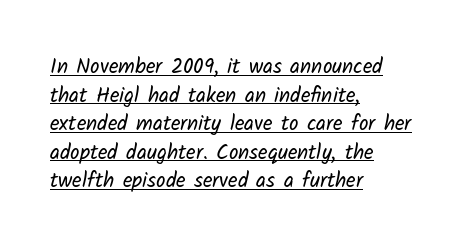
The image shows 21 px text type; set left-aligned, normal line spacing (1.36x), normal letter spacing, underlined.
